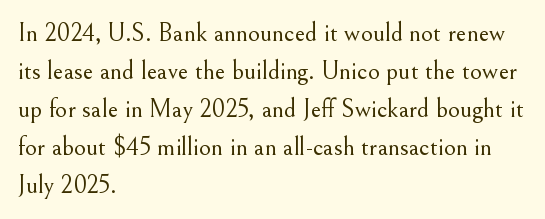
The image shows 26 px text type, upright; set left-aligned, normal line spacing (1.46x), normal letter spacing, not underlined.
